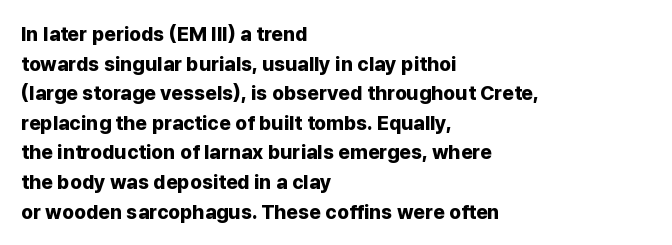
{"italic": "no", "bold": "yes", "underline": "no", "align": "left", "line_spacing": "normal", "line_spacing_ratio": 1.48, "letter_spacing": "normal", "letter_spacing_em": 0.0, "glyph_px": 20}
